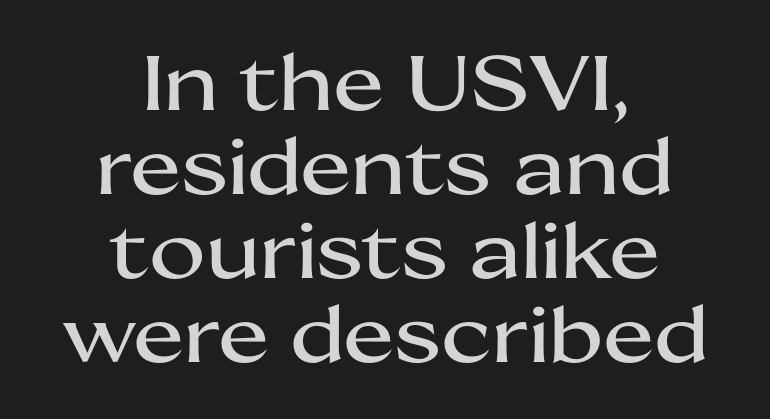
Leftover space on each line is divided equally before and after the words. The space between consecutive lines is stingy. Descender tails drop into unmarked territory. Observe the ordinary spacing: letters are neighbours, not strangers. Does the lettering tilt? It doesn't — this is upright.
